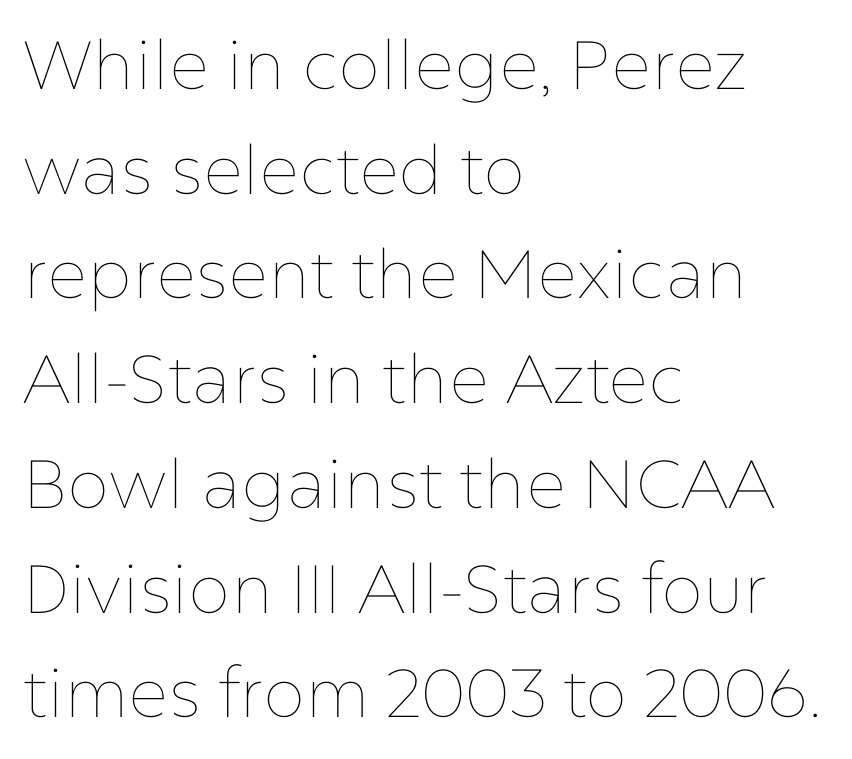
The image shows 68 px thin type, upright; set left-aligned, normal line spacing (1.54x), normal letter spacing, not underlined; low stroke contrast and a medium x-height.
